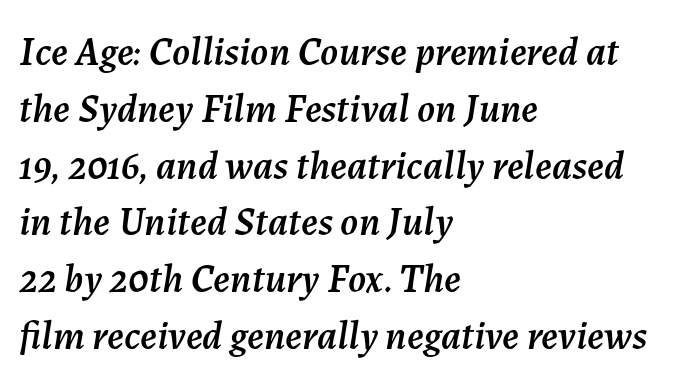
Q: Is the text italic (slanted)? A: Yes, it leans right by about 7 degrees.
Q: Is the text underlined? A: No.
Q: How is the paragraph aligned? A: Left-aligned.
Q: Is the spacing between letters normal or unusually wide? A: Normal.
Q: Is the spacing between lines tight, normal or loose? A: Normal.
Q: Width (condensed, normal, or wide)? A: Normal.
Q: Stroke contrast? A: Medium.
Q: x-height? A: Medium.
Q: Monospaced? A: No.
